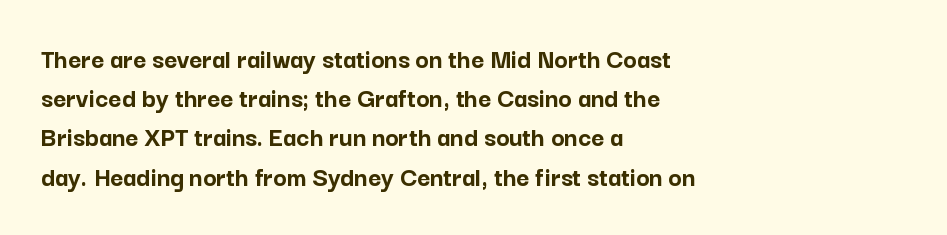
The image shows 28 px semibold sans-serif type, upright; set left-aligned, normal line spacing (1.4x), normal letter spacing, not underlined; low stroke contrast and a medium x-height.
